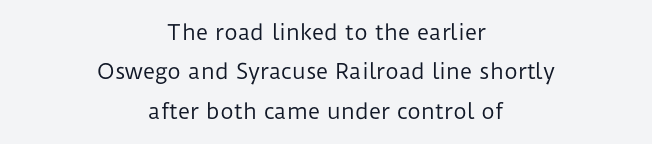
Q: Is the text bold? A: No.
Q: Is the text italic (slanted)? A: No, it is upright.
Q: Is the text underlined? A: No.
Q: How is the paragraph aligned? A: Centered.
Q: Is the spacing between letters normal or unusually wide? A: Normal.
